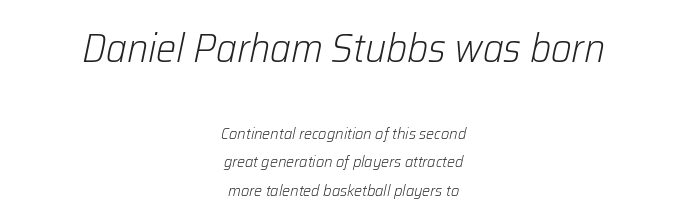
{"italic": "yes", "lean": "right", "slant_degrees": 12, "bold": "no", "weight": "light", "width": "normal", "stroke_contrast": "low", "x_height": "medium", "monospaced": "no", "underline": "no", "align": "center", "line_spacing_ratio": 1.79, "letter_spacing": "normal", "letter_spacing_em": 0.0, "larger_block": "first", "size_ratio": 2.5, "glyph_px": 40}
